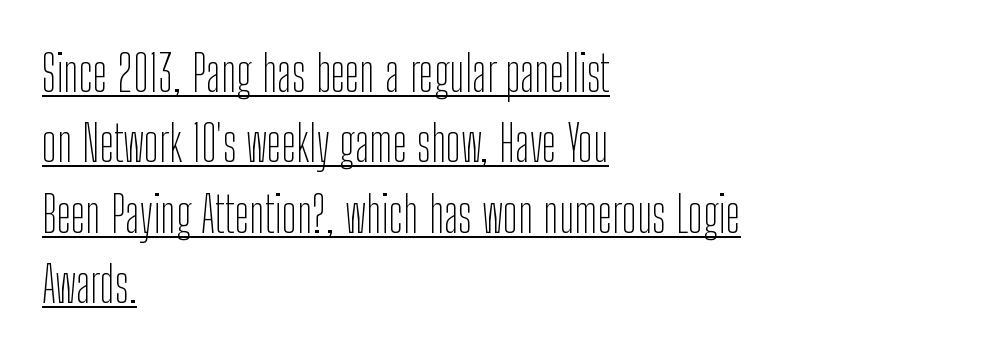
Q: Is the text bold? A: No.
Q: Is the text italic (slanted)? A: No, it is upright.
Q: Is the typeface a serif or a sans-serif typeface? A: Sans-serif.
Q: Is the text underlined? A: Yes.
Q: How is the paragraph aligned? A: Left-aligned.
Q: Is the spacing between letters normal or unusually wide? A: Normal.
Q: Is the spacing between lines tight, normal or loose? A: Normal.
Q: Width (condensed, normal, or wide)? A: Condensed.
Q: Stroke contrast? A: Low.
Q: x-height? A: Medium.
Q: Monospaced? A: No.
